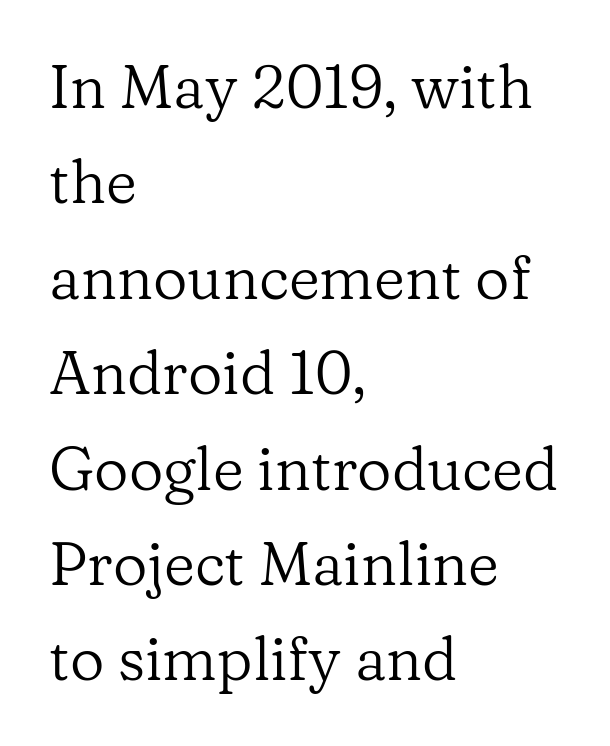
Tracking value appears to be zero — textbook default spacing. Unmarked baselines from the first word to the last. The letters stand upright; this is a roman face. These lines are set flush left with a ragged right edge.
